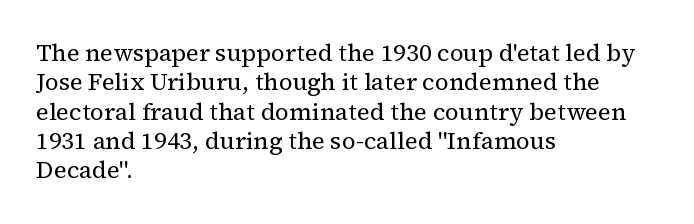
The image shows 24 px text type, upright; set left-aligned, line spacing 1.22x, normal letter spacing, not underlined.
